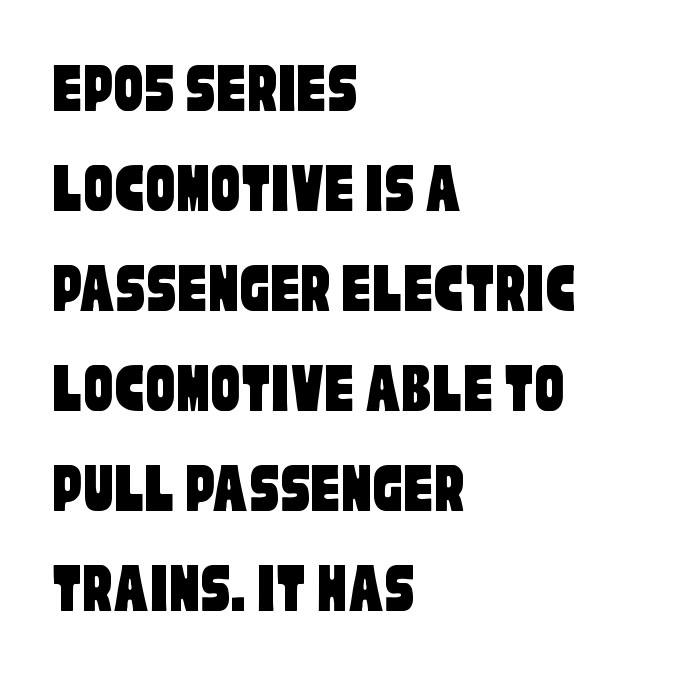
{"serif": "no", "width": "condensed", "stroke_contrast": "low", "x_height": "large", "monospaced": "no", "underline": "no", "align": "left", "line_spacing": "normal", "line_spacing_ratio": 1.37, "letter_spacing": "normal", "letter_spacing_em": 0.0, "glyph_px": 73}
